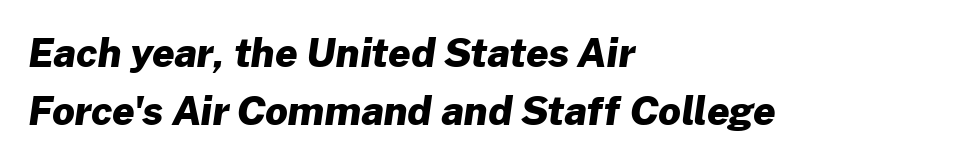
The text block is weighted toward the left margin, trailing off unevenly rightward. Character widths vary here, with narrow letters taking less room than wide ones. Quick note: underline off. Typographic density is high because the face is bold.
